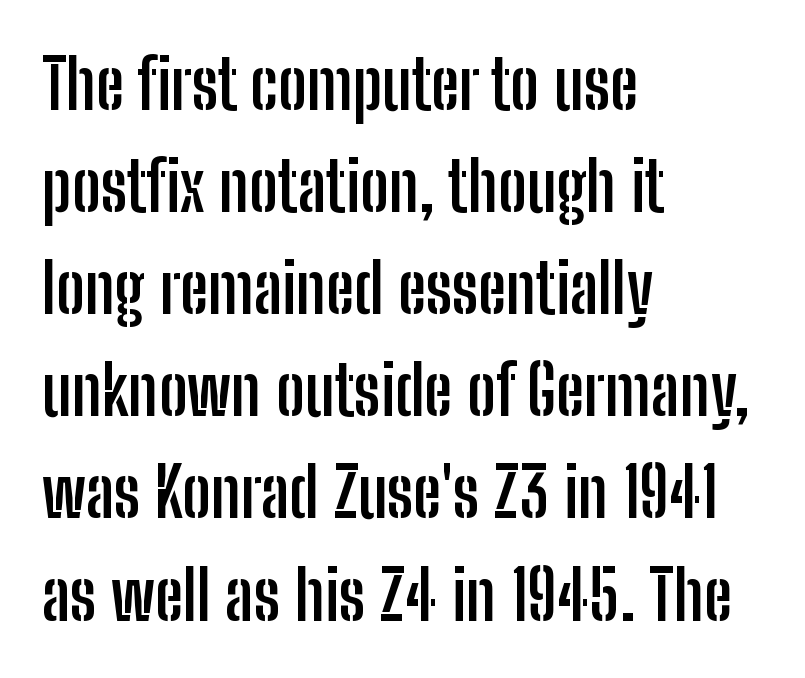
The image shows 69 px semibold, condensed sans-serif type, upright; set left-aligned, normal line spacing (1.48x), normal letter spacing, not underlined; low stroke contrast and a medium x-height.
